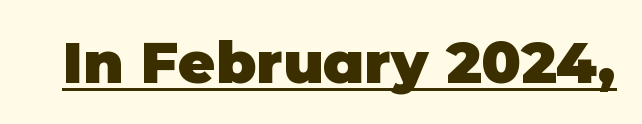
{"serif": "no", "italic": "no", "bold": "yes", "weight": "heavy", "width": "normal", "stroke_contrast": "low", "x_height": "large", "monospaced": "no", "underline": "yes", "letter_spacing": "normal", "letter_spacing_em": 0.0, "glyph_px": 58}
